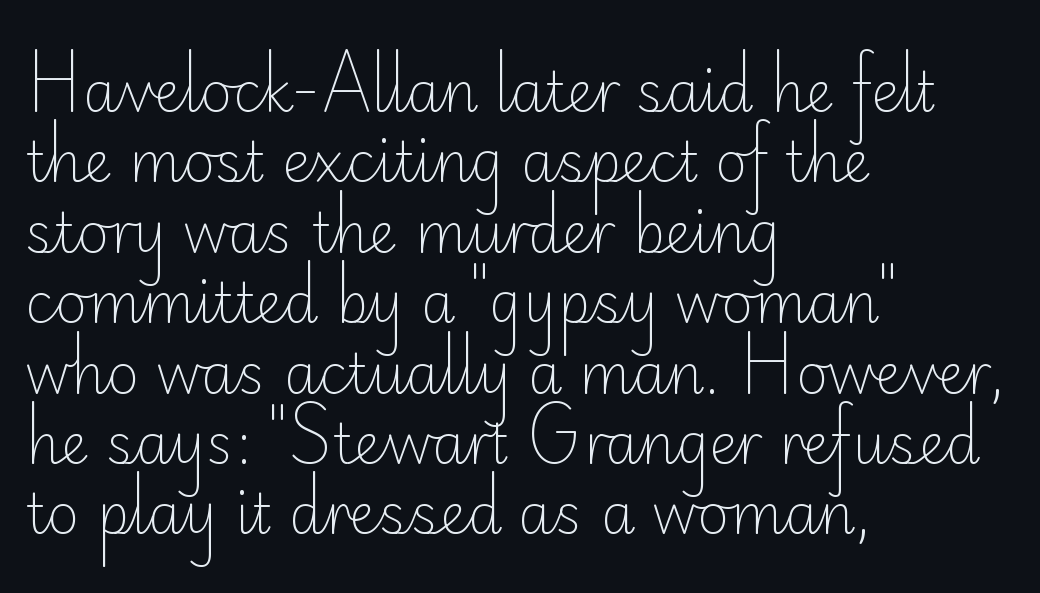
Q: Is the text bold? A: No.
Q: Is the text italic (slanted)? A: No, it is upright.
Q: Is the typeface a serif or a sans-serif typeface? A: Sans-serif.
Q: Is the text underlined? A: No.
Q: How is the paragraph aligned? A: Left-aligned.
Q: Is the spacing between letters normal or unusually wide? A: Normal.
Q: Is the spacing between lines tight, normal or loose? A: Normal.
Q: Width (condensed, normal, or wide)? A: Normal.
Q: Stroke contrast? A: Low.
Q: x-height? A: Small.
Q: Monospaced? A: No.
